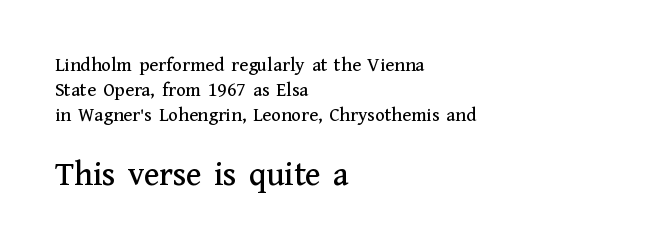
The image shows 35 px serif type, upright; set left-aligned, line spacing 1.24x, normal letter spacing, not underlined; the second (bottom) block is 1.75x larger; medium stroke contrast and a medium x-height.
